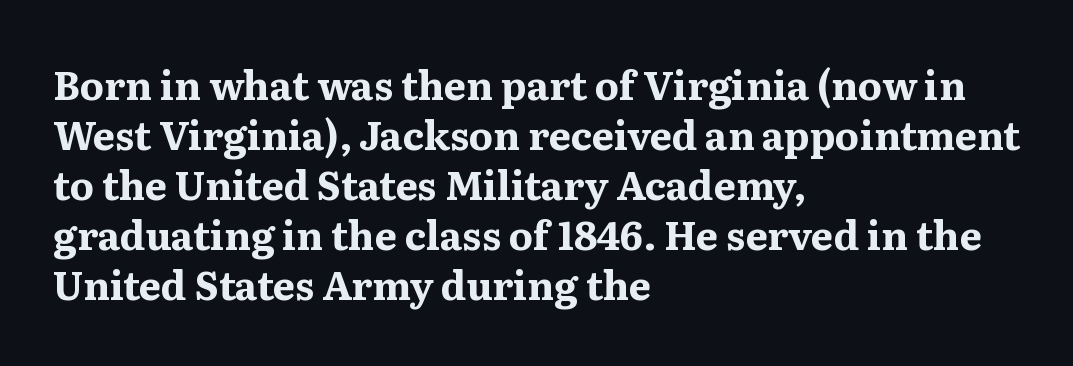
Q: Is the text bold? A: Yes.
Q: Is the text italic (slanted)? A: No, it is upright.
Q: Is the typeface a serif or a sans-serif typeface? A: Serif.
Q: Is the text underlined? A: No.
Q: How is the paragraph aligned? A: Left-aligned.
Q: Is the spacing between letters normal or unusually wide? A: Normal.
Q: Is the spacing between lines tight, normal or loose? A: Normal.
Q: Width (condensed, normal, or wide)? A: Normal.
Q: Stroke contrast? A: Medium.
Q: x-height? A: Medium.
Q: Monospaced? A: No.
